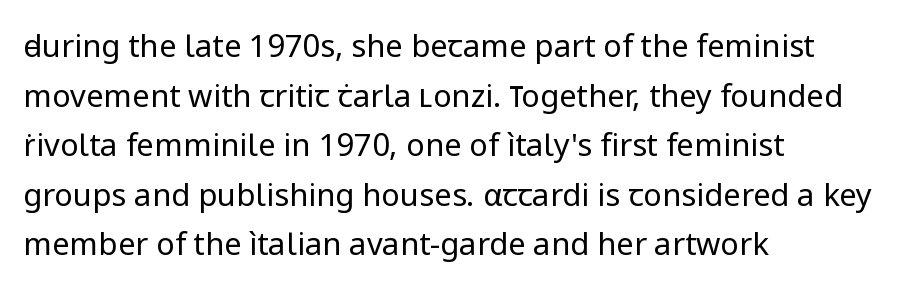
The image shows 31 px regular-weight sans-serif type, upright; set left-aligned, normal line spacing (1.6x), normal letter spacing, not underlined; low stroke contrast and a medium x-height.
